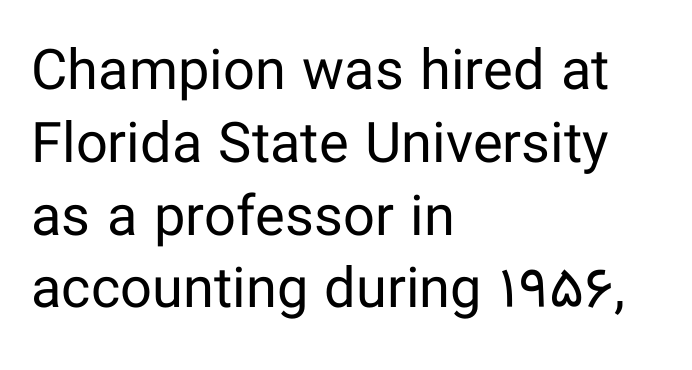
{"serif": "no", "italic": "no", "bold": "no", "weight": "regular", "width": "normal", "stroke_contrast": "low", "x_height": "medium", "monospaced": "no", "underline": "no", "align": "left", "line_spacing": "normal", "line_spacing_ratio": 1.3, "letter_spacing": "normal", "letter_spacing_em": 0.0, "glyph_px": 56}
